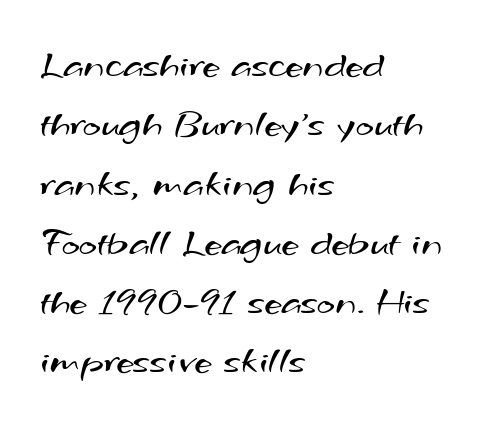
Horizontally, the lines are justified to the leading edge only. A normal amount of white space separates one row of letters from the next. Glance below the letters and you will spot only blank space. The letters advance in unequal steps, a hallmark of proportional type. No chunkiness to these letters — they're not bold.
